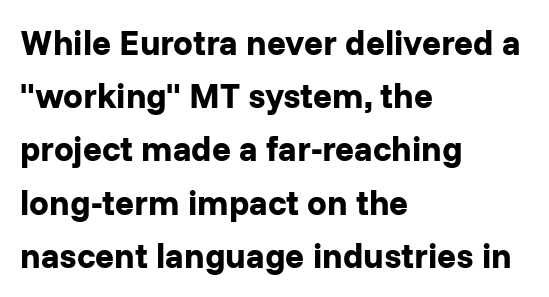
The image shows 35 px bold sans-serif type, upright; set left-aligned, normal line spacing (1.52x), normal letter spacing, not underlined; low stroke contrast and a medium x-height.
